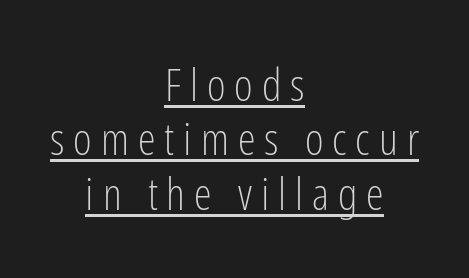
Q: Is the text bold? A: No.
Q: Is the text italic (slanted)? A: No, it is upright.
Q: Is the typeface a serif or a sans-serif typeface? A: Sans-serif.
Q: Is the text underlined? A: Yes.
Q: How is the paragraph aligned? A: Centered.
Q: Is the spacing between letters normal or unusually wide? A: Unusually wide.
Q: Width (condensed, normal, or wide)? A: Condensed.
Q: Stroke contrast? A: Low.
Q: x-height? A: Medium.
Q: Monospaced? A: No.
